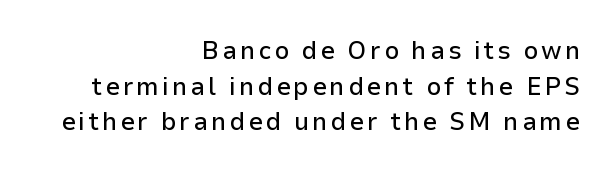
The space directly below the letters is spotless. Baseline-to-baseline distance is the conventional proportion of letter height. Typeset ragged left — the right edge is the straight one. Rendered with straight, roman letterforms.
